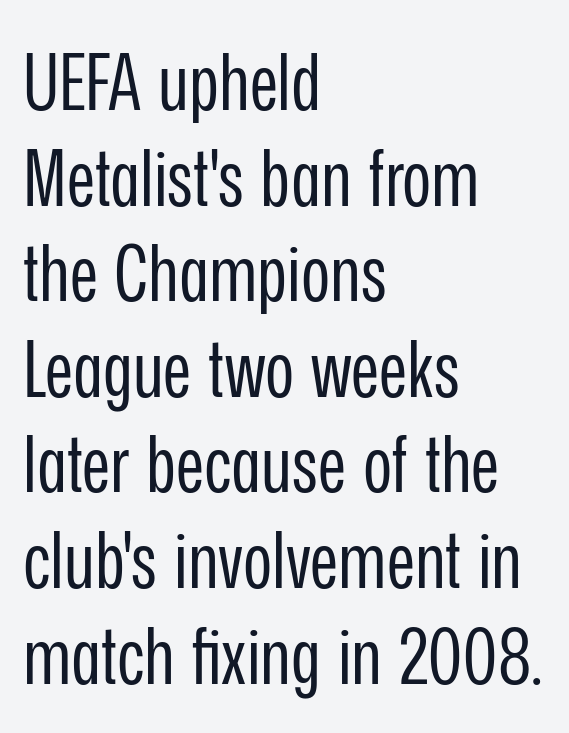
{"serif": "no", "italic": "no", "bold": "no", "weight": "regular", "width": "condensed", "stroke_contrast": "low", "x_height": "medium", "monospaced": "no", "underline": "no", "align": "left", "line_spacing_ratio": 1.21, "letter_spacing": "normal", "letter_spacing_em": 0.0, "glyph_px": 79}
